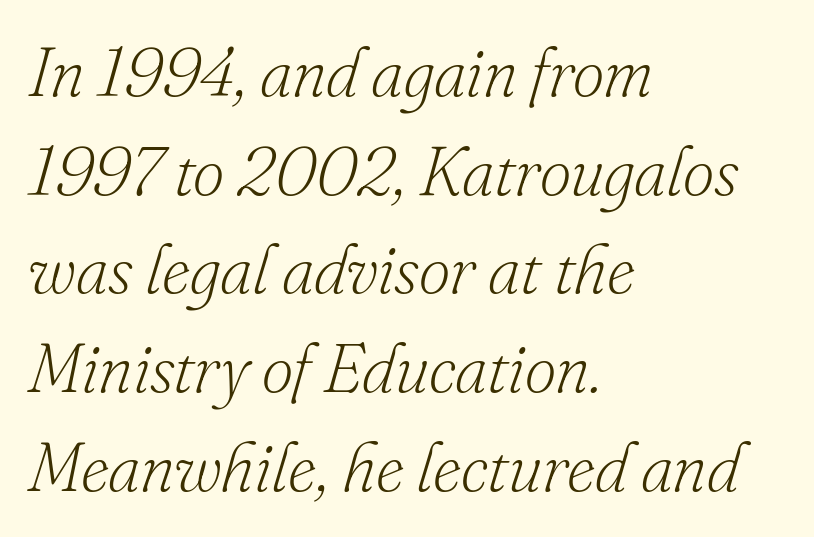
The image shows 69 px light serif type, italic (leaning right); set left-aligned, normal line spacing (1.43x), normal letter spacing, not underlined; low stroke contrast and a small x-height.
